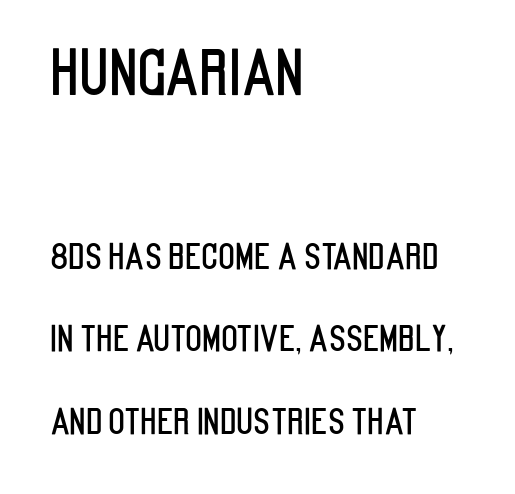
The image shows 61 px condensed sans-serif type, upright; set left-aligned, loose line spacing (2.36x), normal letter spacing, not underlined; the first (top) block is 1.74x larger; low stroke contrast and a large x-height.
